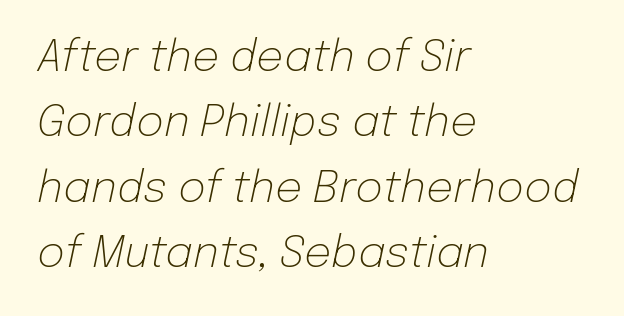
The image shows 43 px light type, italic (leaning right); set left-aligned, normal line spacing (1.52x), normal letter spacing, not underlined; low stroke contrast and a medium x-height.
